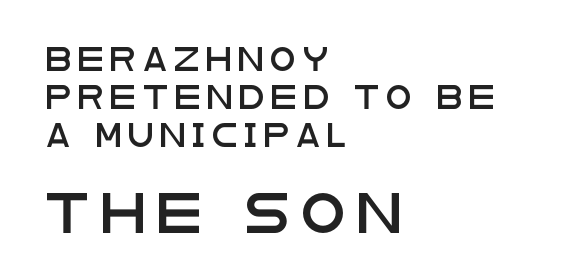
The space between consecutive lines is moderate. All the whitespace from short lines collects on the right. The passage shown is typed in a proportional face where columns would drift. The specimen omits any rule beneath the text block's lines. The font family rendered here belongs to the sans-serif group.
